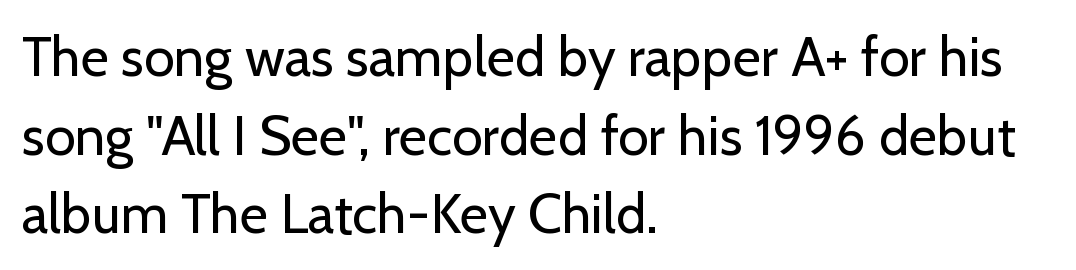
In CSS terms this would be text-align: left. Observe the absence of serifs on each vertical stroke in this sample. Underlining? Definitely not there. Every stem runs plumb, perpendicular to the baseline. Proportional: the letters do not fall into vertical columns.
